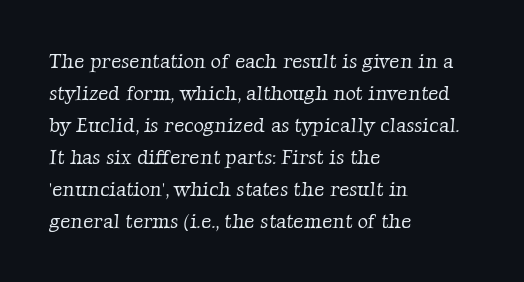
The passage shown has conventional tracking throughout. The vertical gap from one line to the next is medium. Unmarked baselines from the first word to the last. The letterforms sit at book weight or below. A student would call this left alignment; a typographer would say flush left, rag right.
